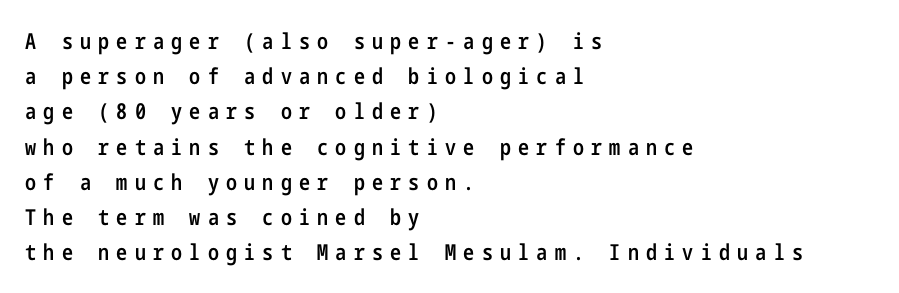
The image shows 22 px text type, upright; set left-aligned, normal line spacing (1.6x), unusually wide letter spacing (+0.33 em), not underlined.
